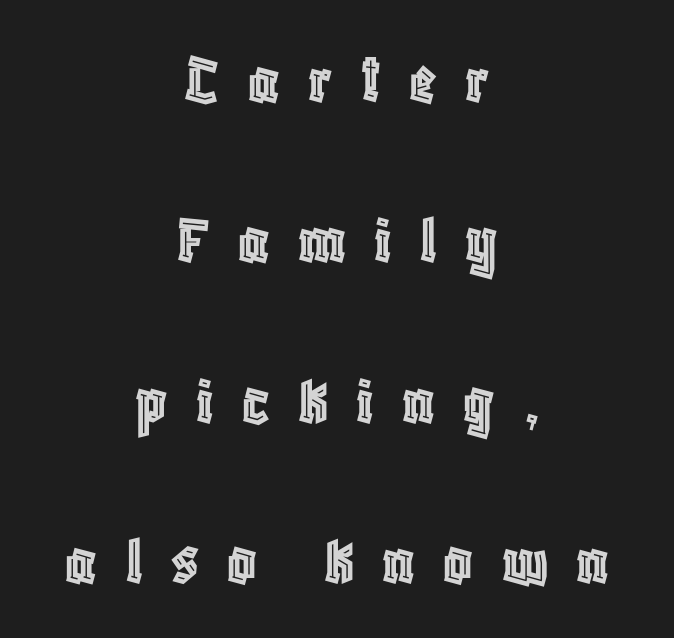
Q: Is the text italic (slanted)? A: No, it is upright.
Q: Is the text underlined? A: No.
Q: How is the paragraph aligned? A: Centered.
Q: Is the spacing between letters normal or unusually wide? A: Unusually wide.
Q: Is the spacing between lines tight, normal or loose? A: Loose.
Q: Width (condensed, normal, or wide)? A: Condensed.
Q: x-height? A: Large.
Q: Monospaced? A: No.
